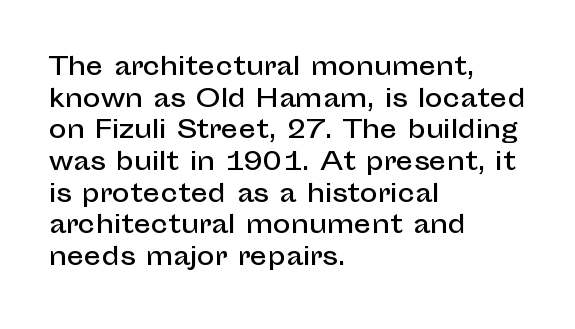
{"italic": "no", "underline": "no", "align": "left", "line_spacing": "normal", "line_spacing_ratio": 1.32, "letter_spacing": "normal", "letter_spacing_em": 0.0, "glyph_px": 24}
